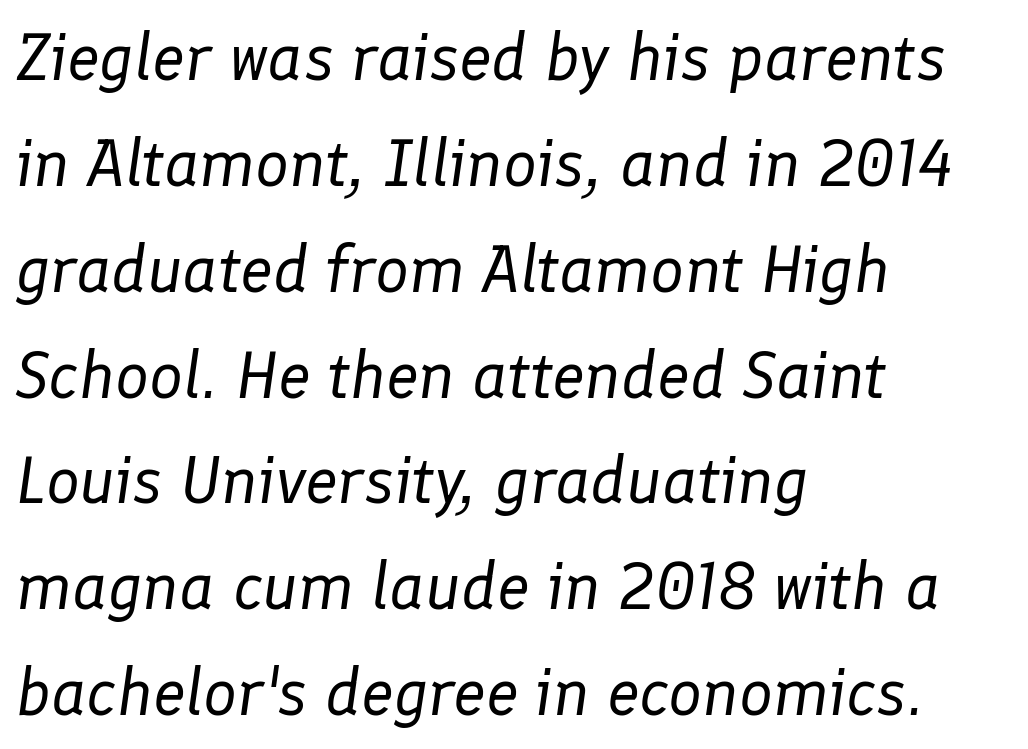
The image shows 67 px regular-weight type, italic (leaning right); set left-aligned, normal line spacing (1.58x), normal letter spacing, not underlined; low stroke contrast and a medium x-height.
